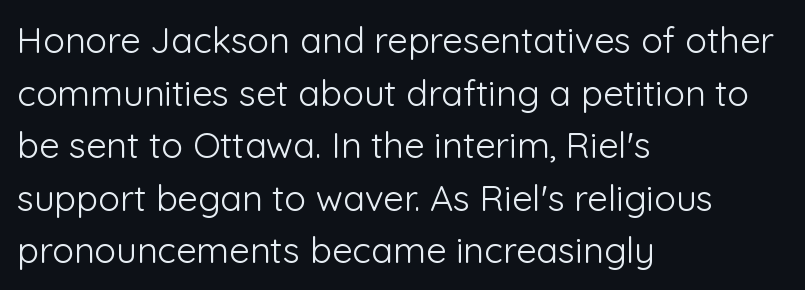
Q: Is the text bold? A: No.
Q: Is the text italic (slanted)? A: No, it is upright.
Q: Is the typeface a serif or a sans-serif typeface? A: Sans-serif.
Q: Is the text underlined? A: No.
Q: How is the paragraph aligned? A: Left-aligned.
Q: Is the spacing between letters normal or unusually wide? A: Normal.
Q: Is the spacing between lines tight, normal or loose? A: Normal.
Q: Width (condensed, normal, or wide)? A: Normal.
Q: Stroke contrast? A: Low.
Q: x-height? A: Medium.
Q: Monospaced? A: No.
